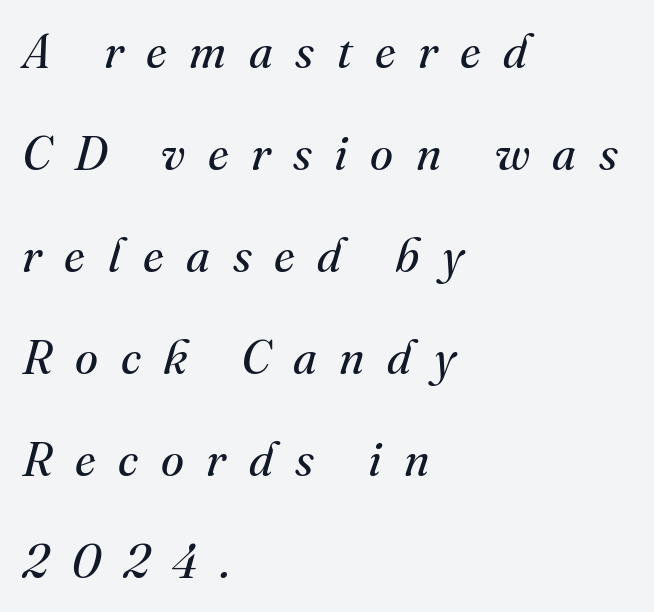
Is this a heavy cut? Hardly; it is regular or lighter. The typesetter chose a ragged-right arrangement here. Does extra space separate the letters? Yes, quite a lot of it. Character widths vary here, with narrow letters taking less room than wide ones. How would I describe the line gaps? Wide and relaxed. What kind of face is this? One with serifs.
